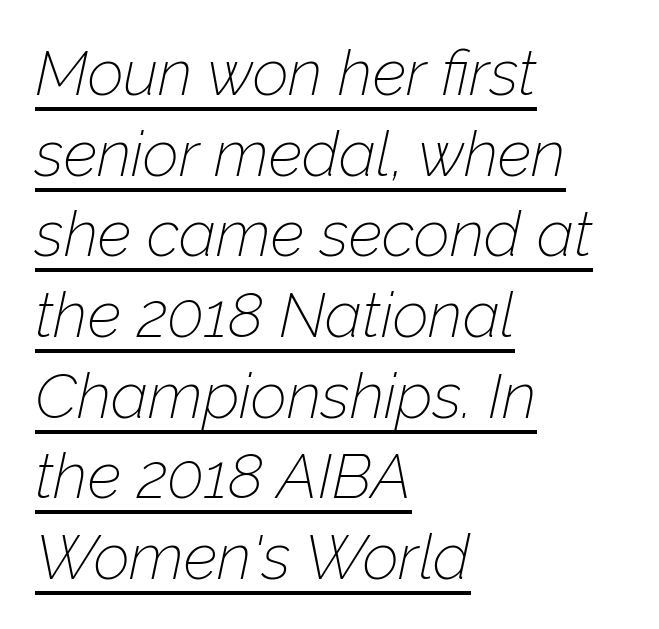
Q: Is the text bold? A: No.
Q: Is the text italic (slanted)? A: Yes, it leans right by about 12 degrees.
Q: Is the text underlined? A: Yes.
Q: How is the paragraph aligned? A: Left-aligned.
Q: Is the spacing between letters normal or unusually wide? A: Normal.
Q: Is the spacing between lines tight, normal or loose? A: Normal.
Q: Width (condensed, normal, or wide)? A: Normal.
Q: Stroke contrast? A: Low.
Q: x-height? A: Medium.
Q: Monospaced? A: No.
